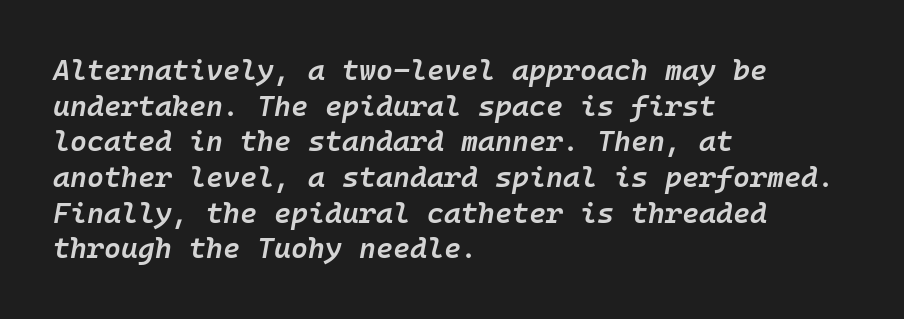
{"italic": "yes", "lean": "right", "slant_degrees": 10, "bold": "semi", "weight": "semibold", "width": "normal", "stroke_contrast": "low", "x_height": "medium", "monospaced": "yes", "underline": "no", "align": "left", "line_spacing_ratio": 1.23, "letter_spacing": "normal", "letter_spacing_em": 0.0, "glyph_px": 29}
